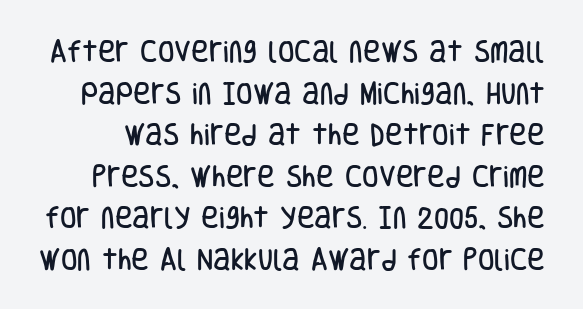
{"italic": "no", "underline": "no", "line_spacing_ratio": 1.73, "letter_spacing": "normal", "letter_spacing_em": 0.0, "glyph_px": 24}
